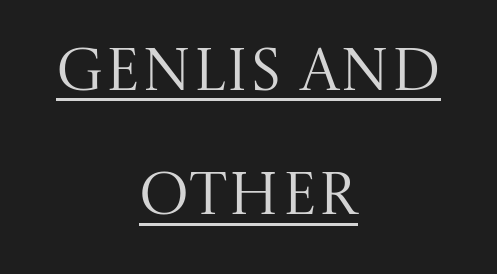
{"serif": "yes", "italic": "no", "bold": "no", "weight": "regular", "width": "normal", "stroke_contrast": "medium", "x_height": "large", "monospaced": "no", "underline": "yes", "align": "center", "line_spacing": "loose", "line_spacing_ratio": 2.07, "letter_spacing": "normal", "letter_spacing_em": 0.0, "glyph_px": 60}
